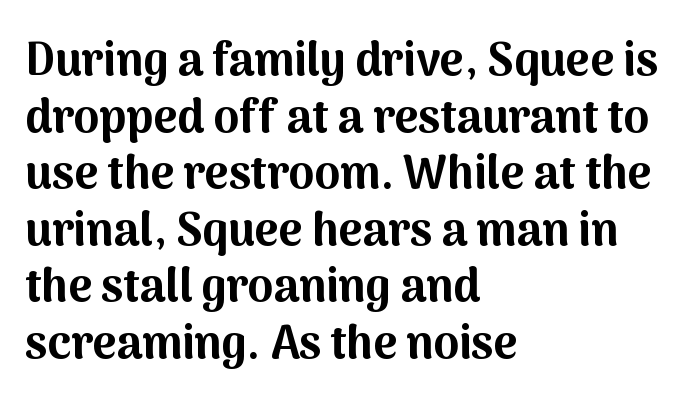
Q: Is the text bold? A: Yes.
Q: Is the text italic (slanted)? A: No, it is upright.
Q: Is the typeface a serif or a sans-serif typeface? A: Sans-serif.
Q: Is the text underlined? A: No.
Q: How is the paragraph aligned? A: Left-aligned.
Q: Is the spacing between letters normal or unusually wide? A: Normal.
Q: Width (condensed, normal, or wide)? A: Normal.
Q: Stroke contrast? A: Medium.
Q: x-height? A: Medium.
Q: Monospaced? A: No.
